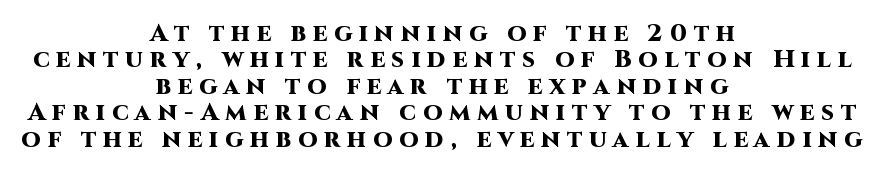
The image shows 25 px bold type, upright; set centered, tight line spacing (1.06x), unusually wide letter spacing (+0.27 em), not underlined.
